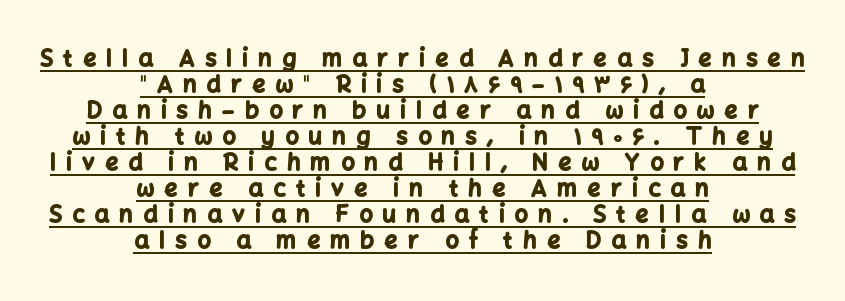
{"italic": "no", "bold": "yes", "underline": "yes", "align": "center", "line_spacing": "tight", "line_spacing_ratio": 1.13, "letter_spacing": "wide", "letter_spacing_em": 0.45, "glyph_px": 23}
